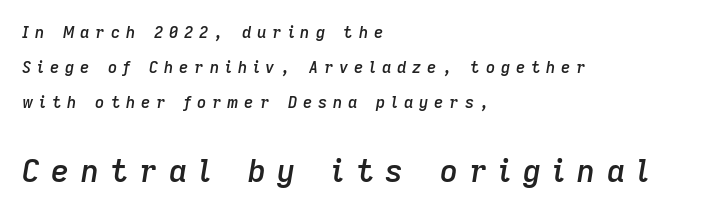
These lines were composed using italics. Honestly, the rows look like they've been pulled way apart. Looks like regular typesetting: each glyph gets only the width it needs. This rendering uses left alignment, leaving the right contour irregular. The letters in the lower block stand taller than those in the block above.
